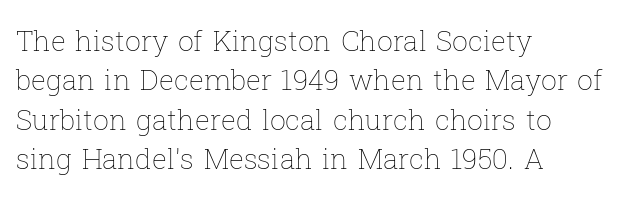
{"italic": "no", "bold": "no", "weight": "thin", "width": "normal", "stroke_contrast": "low", "x_height": "medium", "monospaced": "no", "underline": "no", "align": "left", "line_spacing": "normal", "line_spacing_ratio": 1.41, "letter_spacing": "normal", "letter_spacing_em": 0.0, "glyph_px": 28}
